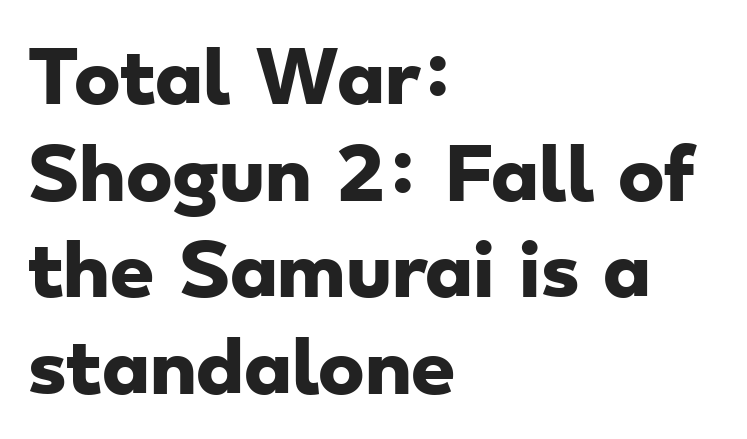
Q: Is the text bold? A: Yes.
Q: Is the typeface a serif or a sans-serif typeface? A: Sans-serif.
Q: Is the text underlined? A: No.
Q: How is the paragraph aligned? A: Left-aligned.
Q: Is the spacing between letters normal or unusually wide? A: Normal.
Q: Is the spacing between lines tight, normal or loose? A: Normal.
Q: Width (condensed, normal, or wide)? A: Wide.
Q: Stroke contrast? A: Low.
Q: x-height? A: Small.
Q: Monospaced? A: No.
